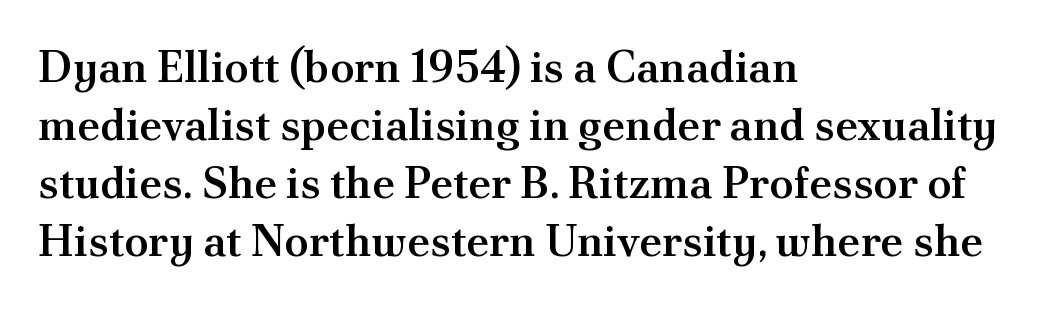
The image shows 44 px semibold serif type, upright; set left-aligned, normal line spacing (1.32x), normal letter spacing, not underlined; medium stroke contrast and a small x-height.
